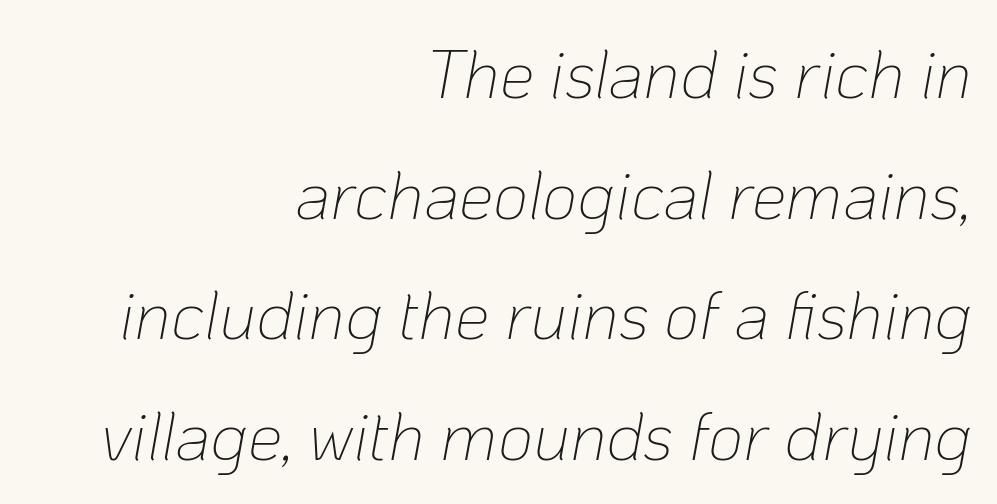
The image shows 69 px thin type, italic (leaning right); set right-aligned, line spacing 1.75x, normal letter spacing, not underlined; low stroke contrast and a medium x-height.
